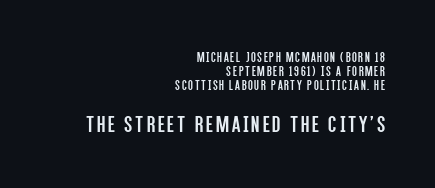
Scale increases going downward across the two blocks. The lettering stays uniformly vertical, giving the passage a roman look. The rendering anchors every line to the right-hand side. Successive baselines arrive quickly, one right under another.
